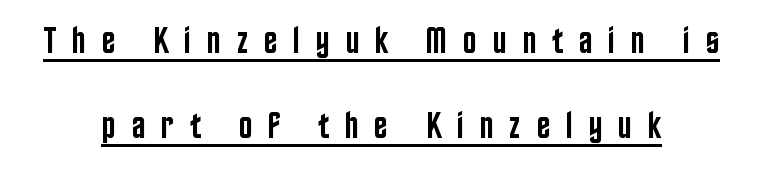
The image shows 37 px semibold, condensed sans-serif type, upright; set centered, loose line spacing (2.3x), unusually wide letter spacing (+0.42 em), underlined; low stroke contrast and a large x-height.
